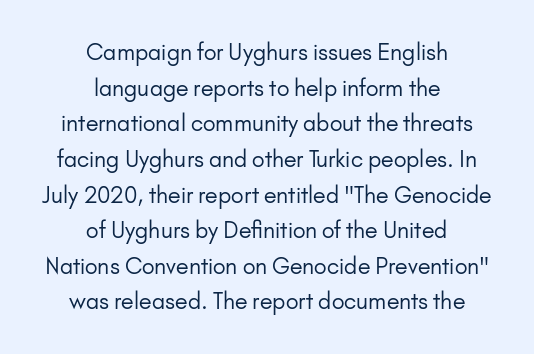
Q: Is the text bold? A: No.
Q: Is the text italic (slanted)? A: No, it is upright.
Q: Is the text underlined? A: No.
Q: How is the paragraph aligned? A: Centered.
Q: Is the spacing between letters normal or unusually wide? A: Normal.
Q: Is the spacing between lines tight, normal or loose? A: Normal.
